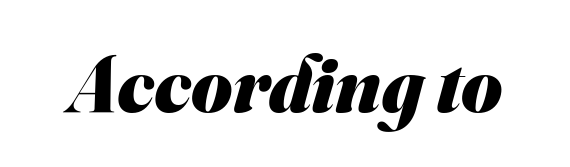
A bare baseline throughout the passage. These lines carry a lot of weight — the face is fully bold. This sample has the flowing, uneven cadence of proportional lettering. This rendering employs a face without finishing strokes, i.e., a sans-serif. Letter spacing: default.
